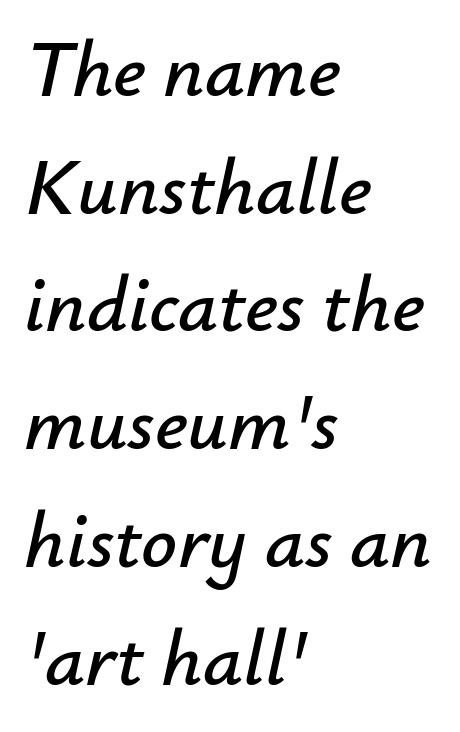
Q: Is the text italic (slanted)? A: Yes, it leans right by about 12 degrees.
Q: Is the text underlined? A: No.
Q: How is the paragraph aligned? A: Left-aligned.
Q: Is the spacing between letters normal or unusually wide? A: Normal.
Q: Is the spacing between lines tight, normal or loose? A: Normal.
Q: Width (condensed, normal, or wide)? A: Normal.
Q: Stroke contrast? A: Low.
Q: x-height? A: Small.
Q: Monospaced? A: No.
